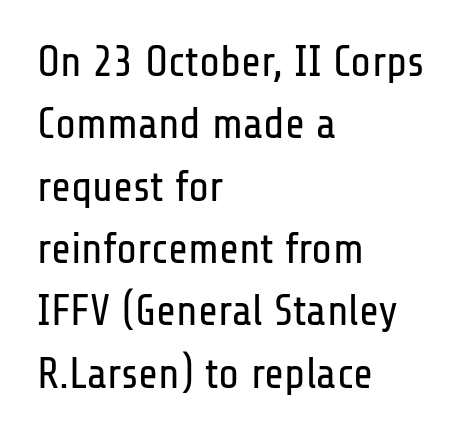
Q: Is the text bold? A: No.
Q: Is the text italic (slanted)? A: No, it is upright.
Q: Is the typeface a serif or a sans-serif typeface? A: Sans-serif.
Q: Is the text underlined? A: No.
Q: How is the paragraph aligned? A: Left-aligned.
Q: Is the spacing between letters normal or unusually wide? A: Normal.
Q: Is the spacing between lines tight, normal or loose? A: Normal.
Q: Width (condensed, normal, or wide)? A: Condensed.
Q: Stroke contrast? A: Low.
Q: x-height? A: Medium.
Q: Monospaced? A: No.
